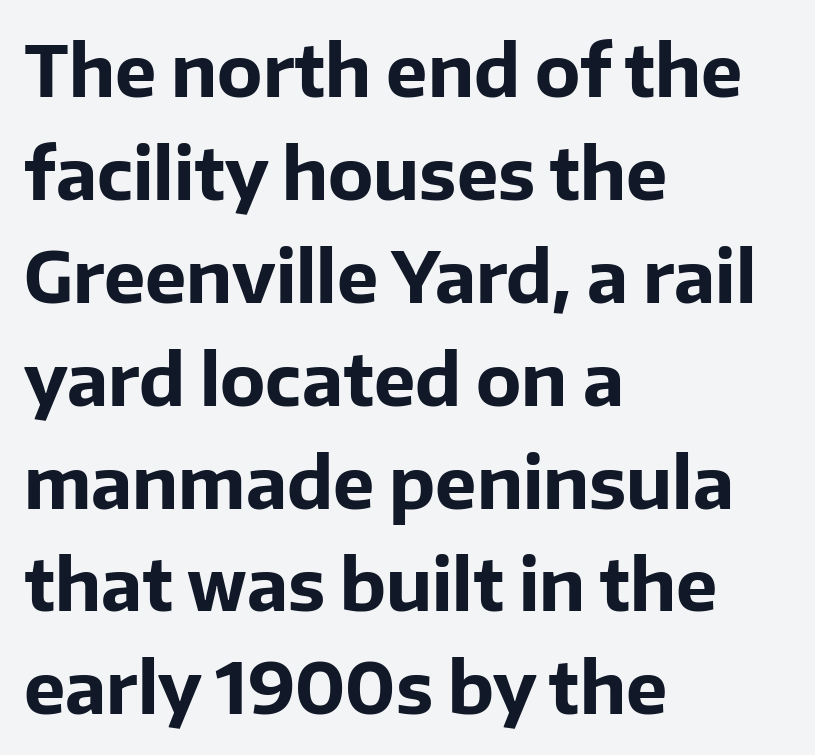
Q: Is the text bold? A: Yes.
Q: Is the text italic (slanted)? A: No, it is upright.
Q: Is the typeface a serif or a sans-serif typeface? A: Sans-serif.
Q: Is the text underlined? A: No.
Q: How is the paragraph aligned? A: Left-aligned.
Q: Is the spacing between letters normal or unusually wide? A: Normal.
Q: Is the spacing between lines tight, normal or loose? A: Normal.
Q: Width (condensed, normal, or wide)? A: Normal.
Q: Stroke contrast? A: Low.
Q: x-height? A: Medium.
Q: Monospaced? A: No.
